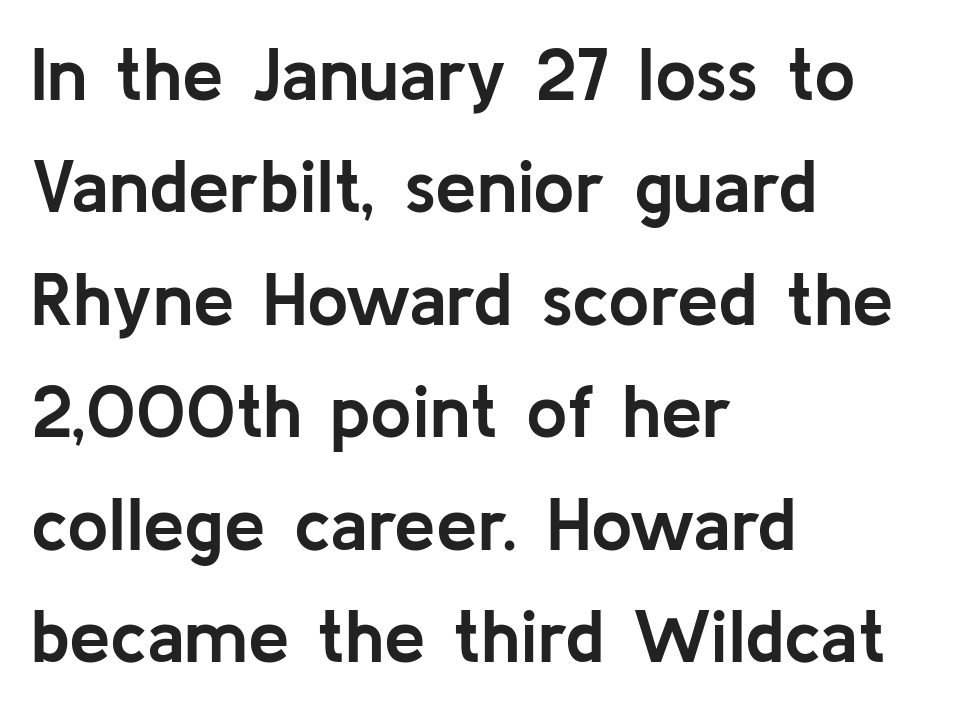
{"serif": "no", "italic": "no", "bold": "yes", "weight": "semibold", "width": "normal", "stroke_contrast": "low", "x_height": "medium", "monospaced": "no", "underline": "no", "align": "left", "line_spacing": "normal", "line_spacing_ratio": 1.52, "letter_spacing": "normal", "letter_spacing_em": 0.0, "glyph_px": 74}
